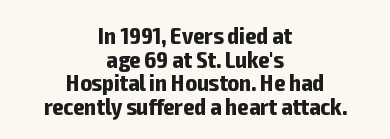
Q: Is the text bold? A: Yes.
Q: Is the text italic (slanted)? A: No, it is upright.
Q: Is the text underlined? A: No.
Q: How is the paragraph aligned? A: Centered.
Q: Is the spacing between letters normal or unusually wide? A: Normal.
Q: Is the spacing between lines tight, normal or loose? A: Tight.
